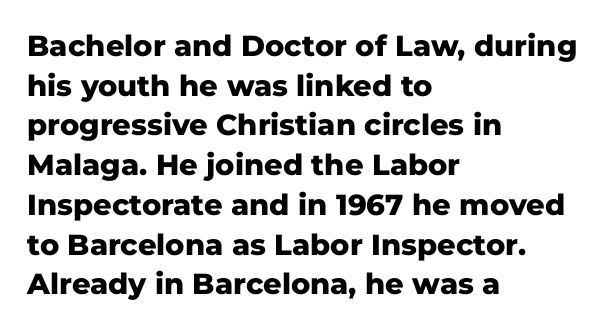
Quick note: not italic, upright. Between one letter and the next there's only the usual sliver of space. The zone under the glyphs is completely vacant. Students, this is bold: see how much ink each stroke carries. This sample has the flowing, uneven cadence of proportional lettering. Whoever set this chose a conventional vertical rhythm.
